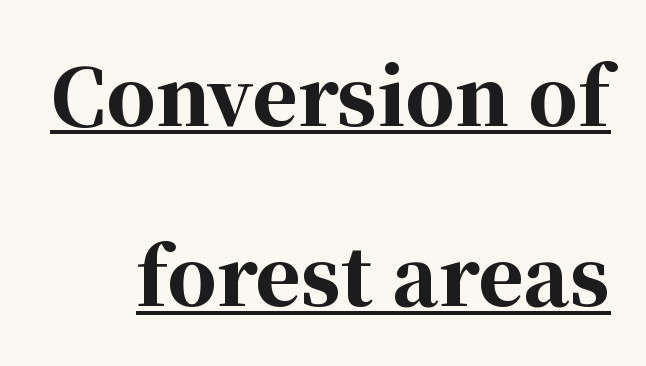
Q: Is the text bold? A: Yes.
Q: Is the text italic (slanted)? A: No, it is upright.
Q: Is the typeface a serif or a sans-serif typeface? A: Serif.
Q: Is the text underlined? A: Yes.
Q: Is the spacing between letters normal or unusually wide? A: Normal.
Q: Is the spacing between lines tight, normal or loose? A: Loose.
Q: Width (condensed, normal, or wide)? A: Normal.
Q: Stroke contrast? A: High.
Q: x-height? A: Medium.
Q: Monospaced? A: No.
